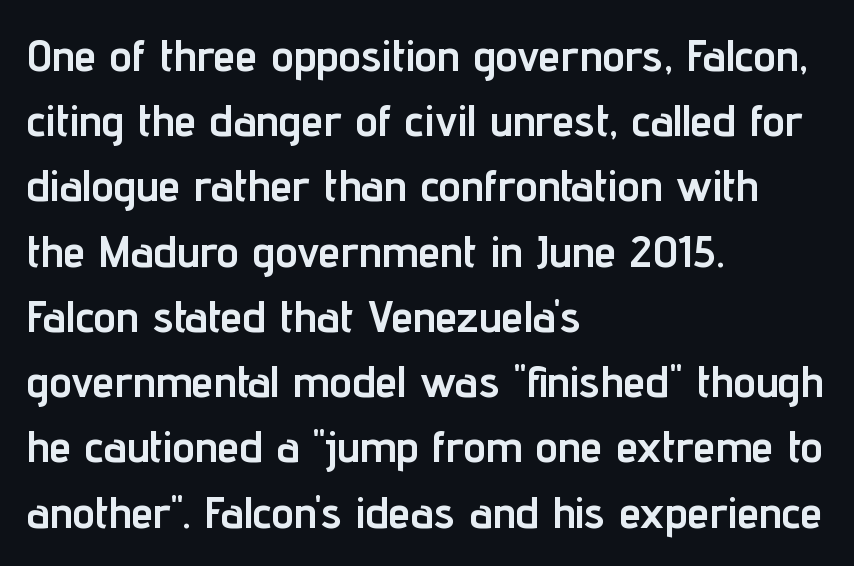
Q: Is the text bold? A: Yes.
Q: Is the text italic (slanted)? A: No, it is upright.
Q: Is the typeface a serif or a sans-serif typeface? A: Sans-serif.
Q: Is the text underlined? A: No.
Q: How is the paragraph aligned? A: Left-aligned.
Q: Is the spacing between letters normal or unusually wide? A: Normal.
Q: Is the spacing between lines tight, normal or loose? A: Normal.
Q: Width (condensed, normal, or wide)? A: Condensed.
Q: Stroke contrast? A: Low.
Q: x-height? A: Medium.
Q: Monospaced? A: No.
